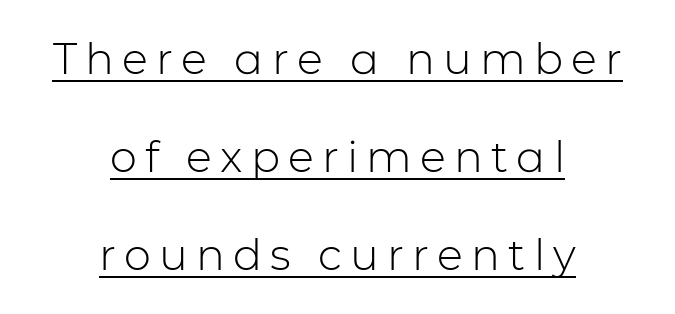
{"serif": "no", "italic": "no", "bold": "no", "weight": "light", "width": "normal", "stroke_contrast": "low", "x_height": "medium", "monospaced": "no", "underline": "yes", "align": "center", "line_spacing": "loose", "line_spacing_ratio": 2.28, "glyph_px": 43}
